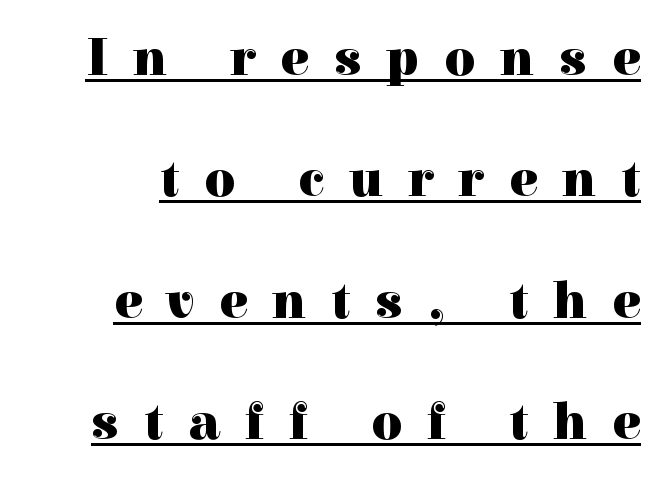
Q: Is the text bold? A: Yes.
Q: Is the text italic (slanted)? A: No, it is upright.
Q: Is the typeface a serif or a sans-serif typeface? A: Serif.
Q: Is the text underlined? A: Yes.
Q: Is the spacing between letters normal or unusually wide? A: Unusually wide.
Q: Is the spacing between lines tight, normal or loose? A: Loose.
Q: Width (condensed, normal, or wide)? A: Normal.
Q: x-height? A: Medium.
Q: Monospaced? A: No.
